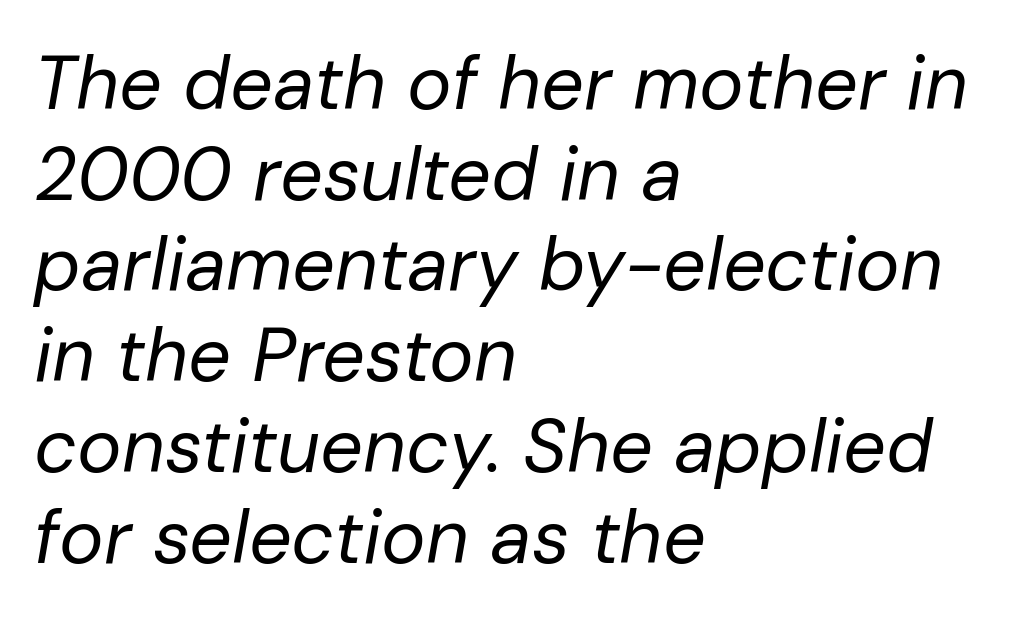
Check under the words: just untouched page. The characters are drawn with everyday or finer stroke widths. Teacher's note: observe the even left margin — that is flush-left alignment. The passage shown is typed in a proportional face where columns would drift. A typesetter would call this zero additional tracking.
